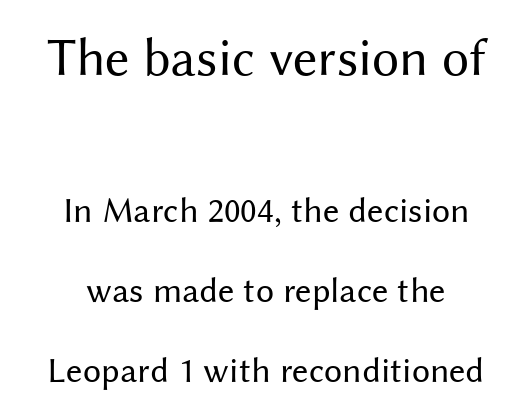
The image shows 54 px regular-weight sans-serif type, upright; set centered, loose line spacing (2.22x), normal letter spacing, not underlined; the first (top) block is 1.5x larger; medium stroke contrast and a medium x-height.
